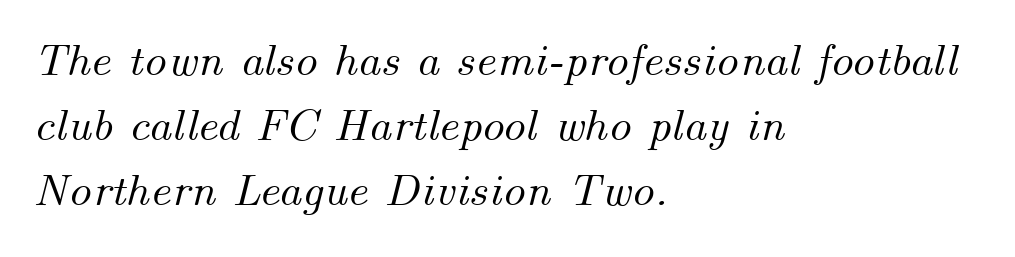
Q: Is the text italic (slanted)? A: Yes, it leans right by about 14 degrees.
Q: Is the text underlined? A: No.
Q: How is the paragraph aligned? A: Left-aligned.
Q: Is the spacing between letters normal or unusually wide? A: Normal.
Q: Is the spacing between lines tight, normal or loose? A: Normal.
Q: Width (condensed, normal, or wide)? A: Normal.
Q: Stroke contrast? A: Medium.
Q: x-height? A: Small.
Q: Monospaced? A: No.
